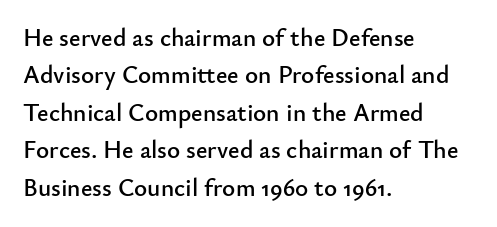
Q: Is the text italic (slanted)? A: No, it is upright.
Q: Is the text underlined? A: No.
Q: How is the paragraph aligned? A: Left-aligned.
Q: Is the spacing between letters normal or unusually wide? A: Normal.
Q: Is the spacing between lines tight, normal or loose? A: Normal.
